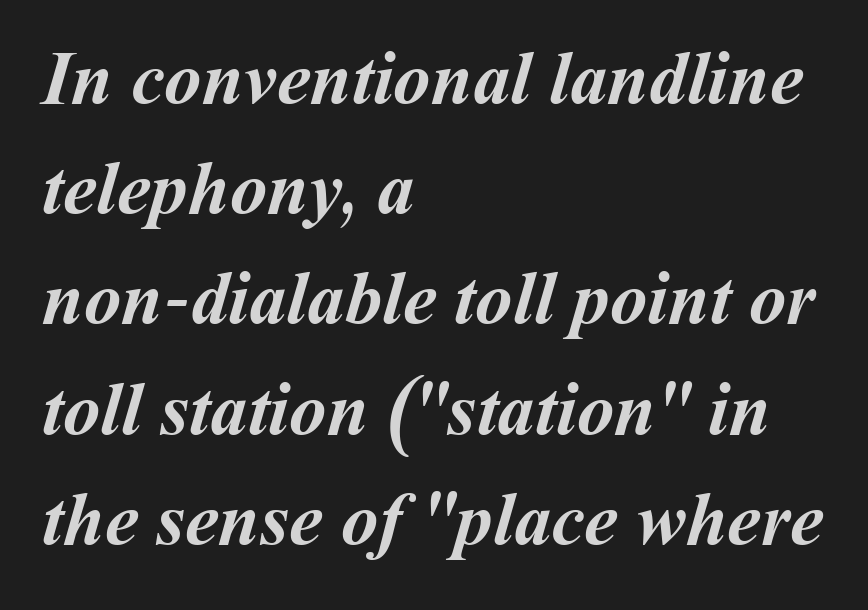
The image shows 75 px semibold type; set left-aligned, normal line spacing (1.47x), normal letter spacing, not underlined; medium stroke contrast and a medium x-height.
